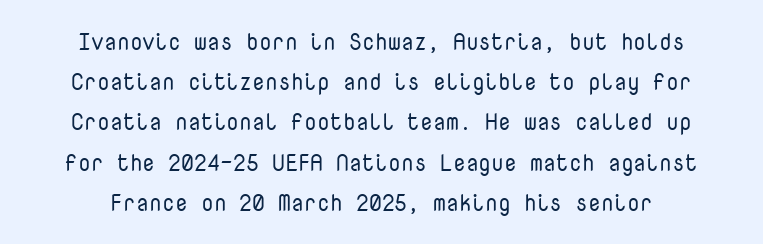
The baseline area is clear. Style check: upright. Heft: none added — not bold. The horizontal fit of the characters is conventional and even.
